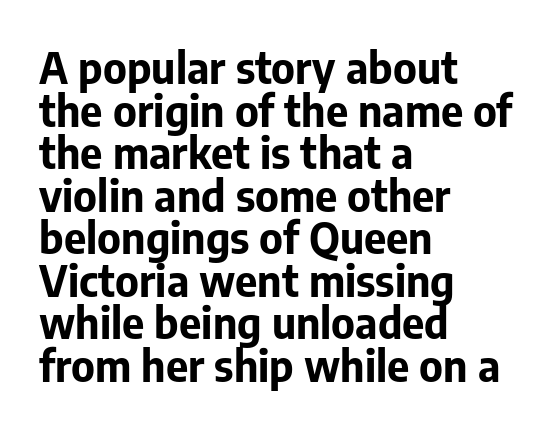
The image shows 43 px bold sans-serif type, upright; set left-aligned, tight line spacing (0.99x), normal letter spacing, not underlined; low stroke contrast and a medium x-height.
